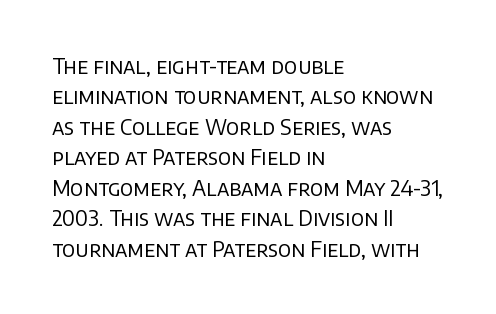
{"italic": "no", "bold": "no", "underline": "no", "align": "left", "line_spacing": "normal", "line_spacing_ratio": 1.45, "letter_spacing": "normal", "letter_spacing_em": 0.0, "glyph_px": 21}
